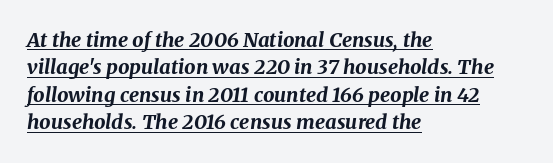
The image shows 20 px bold type, italic (leaning right); set left-aligned, normal line spacing (1.37x), normal letter spacing, underlined.
